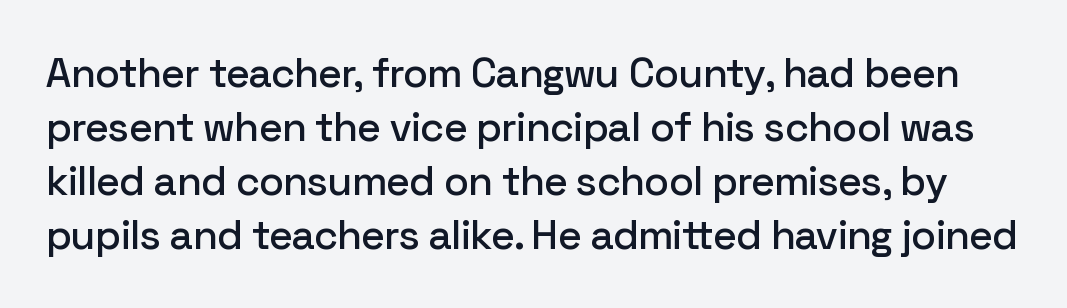
Q: Is the text italic (slanted)? A: No, it is upright.
Q: Is the typeface a serif or a sans-serif typeface? A: Sans-serif.
Q: Is the text underlined? A: No.
Q: Is the spacing between letters normal or unusually wide? A: Normal.
Q: Is the spacing between lines tight, normal or loose? A: Normal.
Q: Width (condensed, normal, or wide)? A: Normal.
Q: Stroke contrast? A: Low.
Q: x-height? A: Medium.
Q: Monospaced? A: No.
